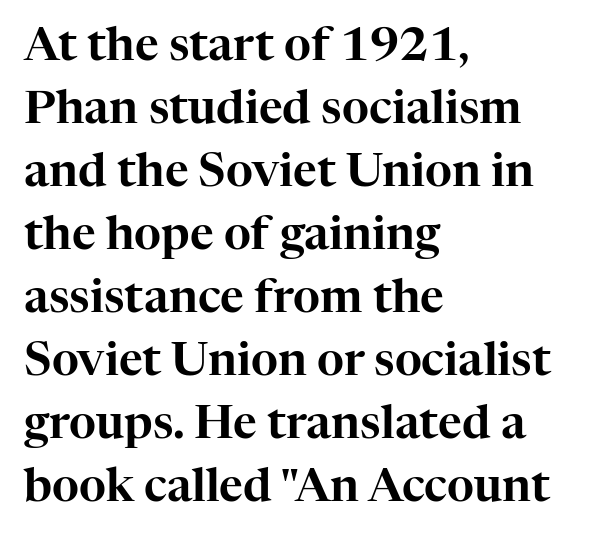
Q: Is the text italic (slanted)? A: No, it is upright.
Q: Is the typeface a serif or a sans-serif typeface? A: Serif.
Q: Is the text underlined? A: No.
Q: How is the paragraph aligned? A: Left-aligned.
Q: Is the spacing between letters normal or unusually wide? A: Normal.
Q: Is the spacing between lines tight, normal or loose? A: Normal.
Q: Width (condensed, normal, or wide)? A: Normal.
Q: Stroke contrast? A: High.
Q: x-height? A: Medium.
Q: Monospaced? A: No.
